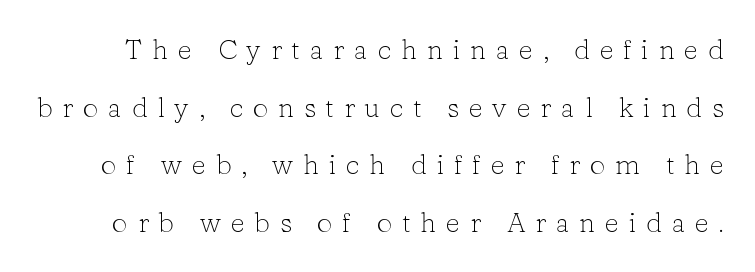
{"serif": "yes", "italic": "no", "bold": "no", "weight": "light", "width": "normal", "stroke_contrast": "low", "x_height": "medium", "monospaced": "no", "underline": "no", "line_spacing": "loose", "line_spacing_ratio": 2.06, "letter_spacing": "wide", "letter_spacing_em": 0.34, "glyph_px": 28}
